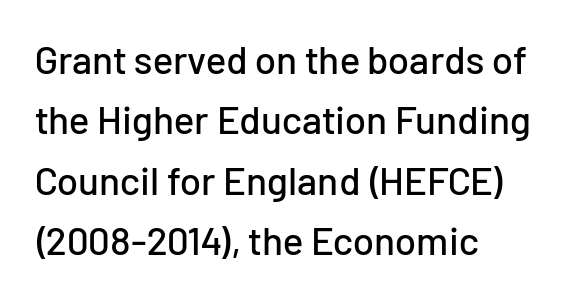
{"serif": "no", "italic": "no", "width": "normal", "stroke_contrast": "low", "x_height": "medium", "monospaced": "no", "underline": "no", "align": "left", "line_spacing": "normal", "line_spacing_ratio": 1.55, "letter_spacing": "normal", "letter_spacing_em": 0.0, "glyph_px": 39}
